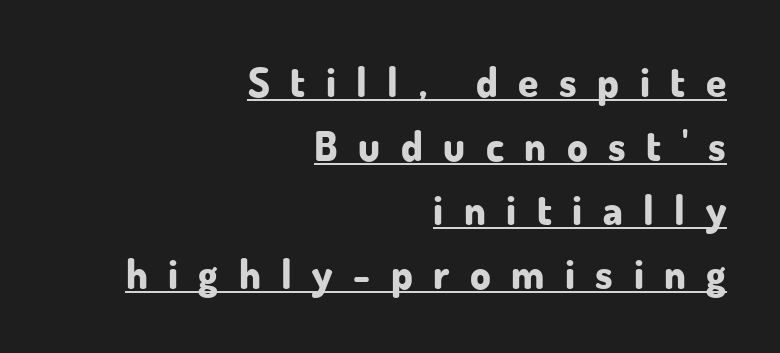
{"serif": "no", "italic": "no", "bold": "yes", "weight": "bold", "width": "normal", "stroke_contrast": "low", "x_height": "small", "monospaced": "no", "underline": "yes", "align": "right", "line_spacing": "normal", "line_spacing_ratio": 1.56, "letter_spacing": "wide", "letter_spacing_em": 0.5, "glyph_px": 41}
